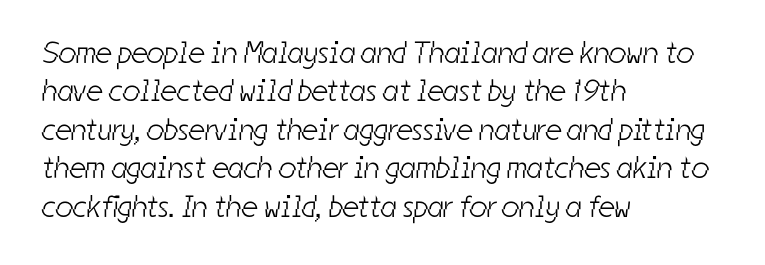
The image shows 31 px light, condensed sans-serif type; set left-aligned, line spacing 1.24x, normal letter spacing, not underlined; low stroke contrast and a medium x-height.
